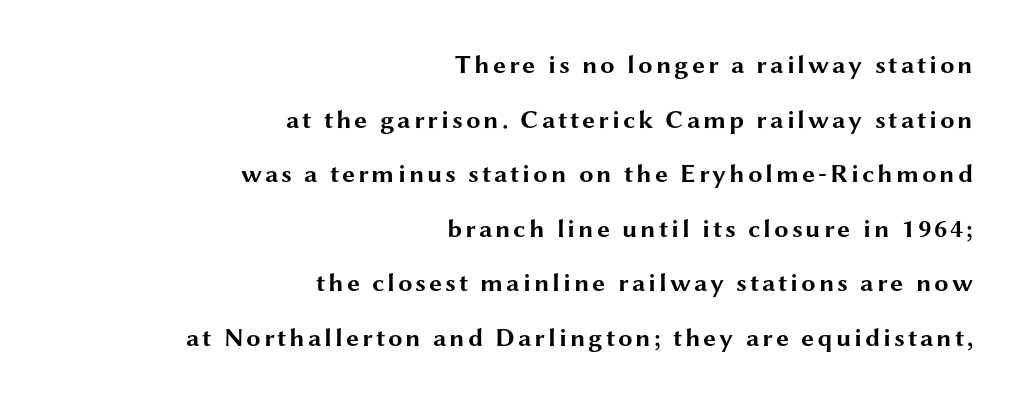
The image shows 26 px bold type, upright; set right-aligned, loose line spacing (2.1x), not underlined.
